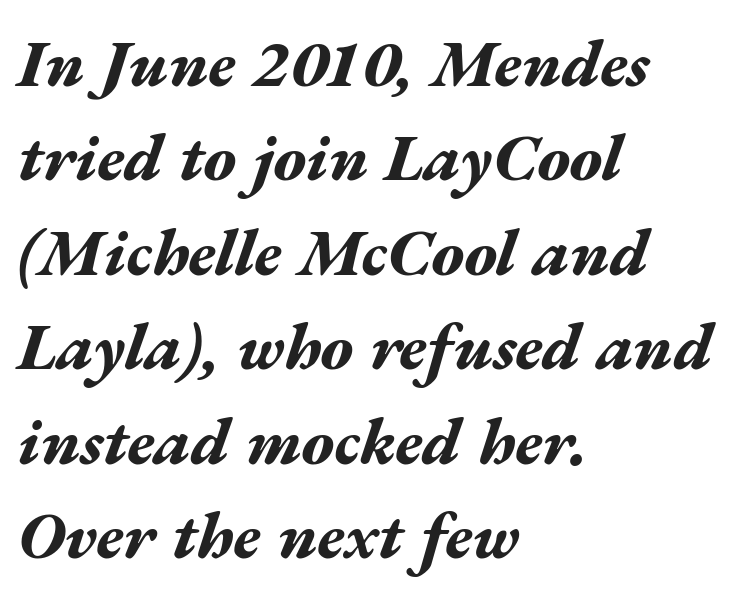
The image shows 67 px bold, wide type, italic (leaning right); set left-aligned, normal line spacing (1.41x), normal letter spacing, not underlined; medium stroke contrast and a medium x-height.
